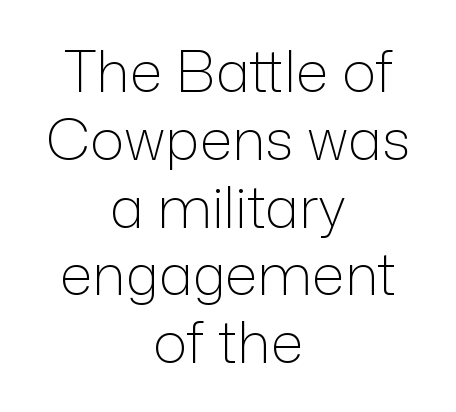
The image shows 57 px light sans-serif type, upright; set centered, line spacing 1.19x, normal letter spacing, not underlined; low stroke contrast and a medium x-height.
